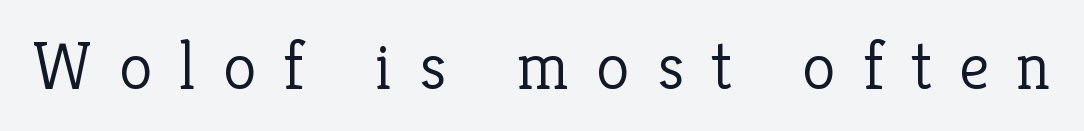
{"serif": "yes", "italic": "no", "bold": "no", "weight": "light", "width": "normal", "stroke_contrast": "low", "x_height": "medium", "monospaced": "no", "underline": "no", "letter_spacing": "wide", "letter_spacing_em": 0.4, "glyph_px": 68}
